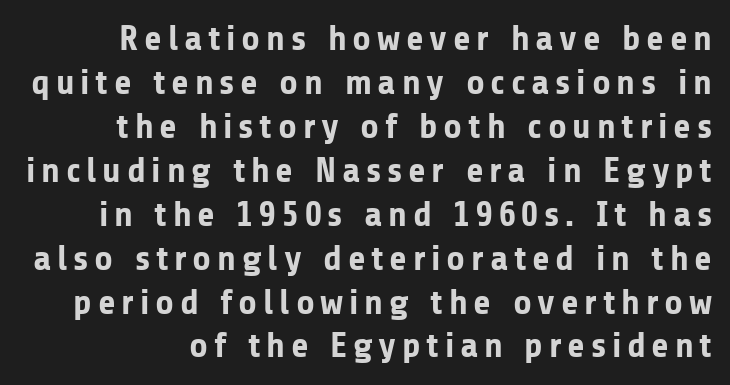
The image shows 36 px bold sans-serif type, upright; set line spacing 1.22x, not underlined; low stroke contrast and a medium x-height.
